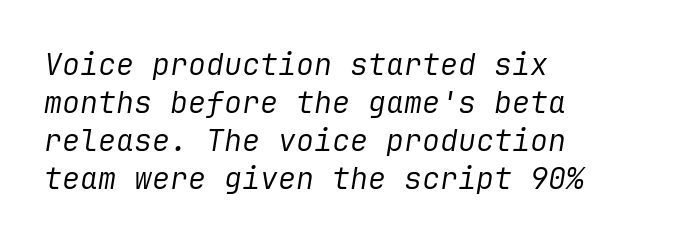
{"italic": "yes", "lean": "right", "slant_degrees": 9, "bold": "no", "weight": "regular", "width": "normal", "stroke_contrast": "low", "x_height": "medium", "underline": "no", "align": "left", "line_spacing": "normal", "line_spacing_ratio": 1.27, "letter_spacing": "normal", "letter_spacing_em": 0.0, "glyph_px": 30}
